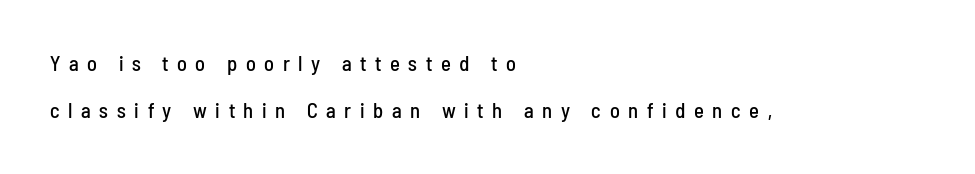
Do the letters lean? They stand straight. The lines in this sample share a left origin and differ only in where they stop. In terms of leading, this rendering errs on the spacious side. Unmarked baselines from the first word to the last.
